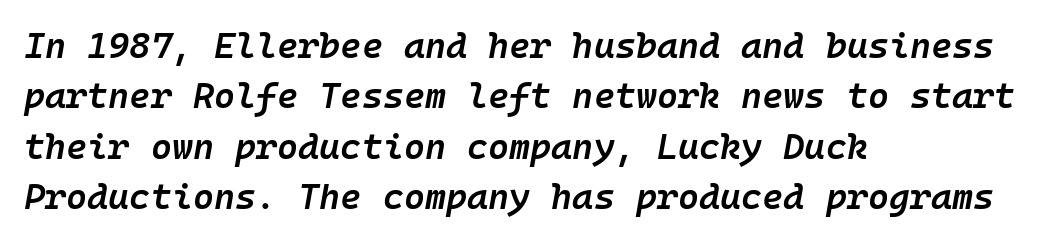
The image shows 36 px semibold type, italic (leaning right), monospaced; set left-aligned, normal line spacing (1.4x), normal letter spacing, not underlined; low stroke contrast and a medium x-height.
